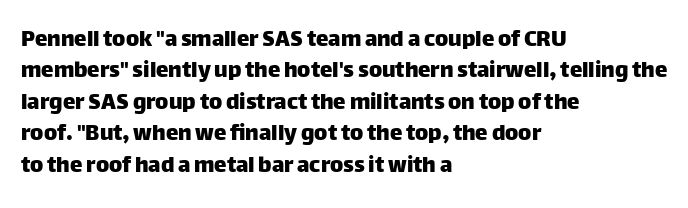
{"italic": "no", "underline": "no", "align": "left", "line_spacing": "normal", "line_spacing_ratio": 1.26, "letter_spacing": "normal", "letter_spacing_em": 0.0, "glyph_px": 25}
